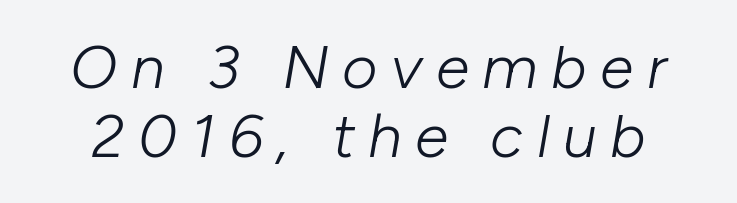
The image shows 61 px light type, italic (leaning right); set tight line spacing (1.13x), unusually wide letter spacing (+0.22 em), not underlined; low stroke contrast and a medium x-height.
